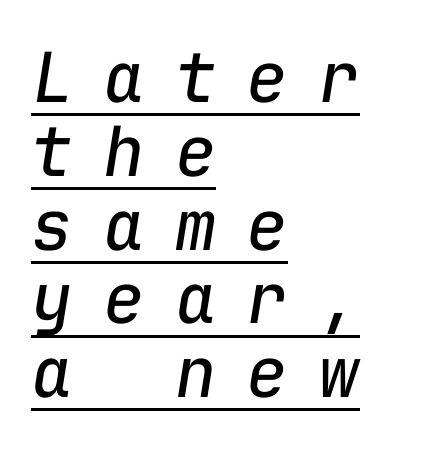
The image shows 69 px regular-weight type, italic (leaning right), monospaced; set left-aligned, tight line spacing (1.07x), unusually wide letter spacing (+0.44 em), underlined; low stroke contrast and a medium x-height.
